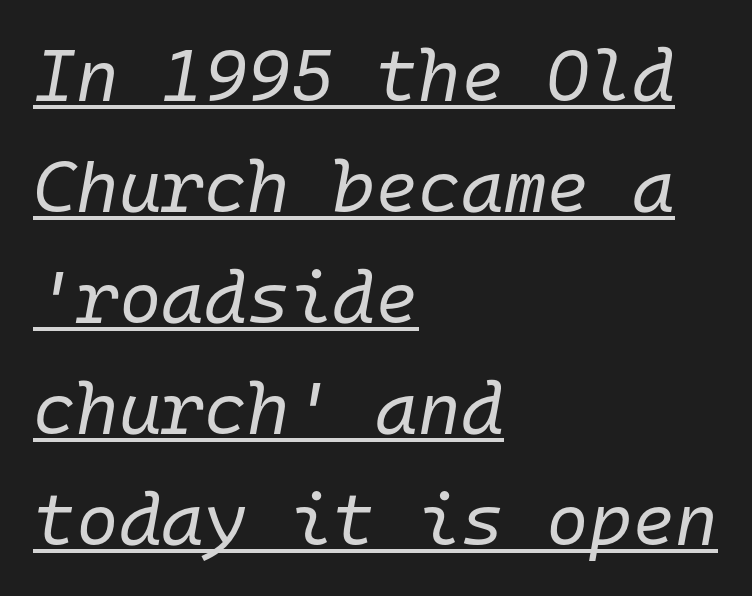
Q: Is the text bold? A: No.
Q: Is the text italic (slanted)? A: Yes, it leans right by about 10 degrees.
Q: Is the text underlined? A: Yes.
Q: How is the paragraph aligned? A: Left-aligned.
Q: Is the spacing between letters normal or unusually wide? A: Normal.
Q: Is the spacing between lines tight, normal or loose? A: Normal.
Q: Width (condensed, normal, or wide)? A: Normal.
Q: Stroke contrast? A: Low.
Q: x-height? A: Medium.
Q: Monospaced? A: Yes.
